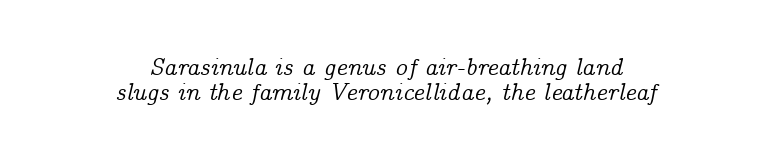
{"italic": "yes", "lean": "right", "slant_degrees": 14, "underline": "no", "align": "center", "line_spacing": "tight", "line_spacing_ratio": 1.05, "letter_spacing": "normal", "letter_spacing_em": 0.0, "glyph_px": 24}
